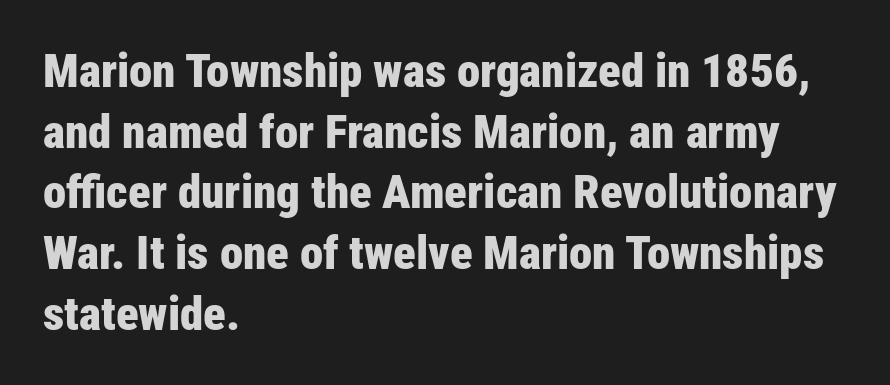
{"serif": "no", "italic": "no", "bold": "yes", "weight": "bold", "width": "condensed", "stroke_contrast": "low", "x_height": "medium", "monospaced": "no", "underline": "no", "align": "left", "line_spacing": "normal", "line_spacing_ratio": 1.29, "letter_spacing": "normal", "letter_spacing_em": 0.0, "glyph_px": 47}
